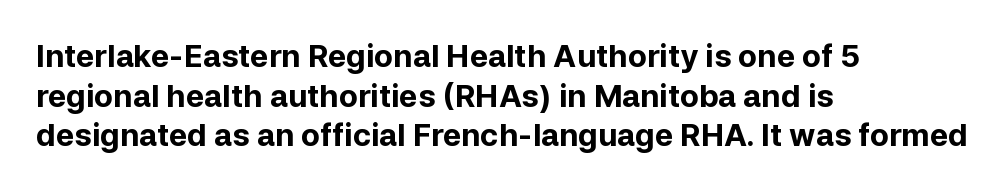
Q: Is the text bold? A: Yes.
Q: Is the text italic (slanted)? A: No, it is upright.
Q: Is the typeface a serif or a sans-serif typeface? A: Sans-serif.
Q: Is the text underlined? A: No.
Q: How is the paragraph aligned? A: Left-aligned.
Q: Is the spacing between letters normal or unusually wide? A: Normal.
Q: Is the spacing between lines tight, normal or loose? A: Normal.
Q: Width (condensed, normal, or wide)? A: Normal.
Q: Stroke contrast? A: Low.
Q: x-height? A: Medium.
Q: Monospaced? A: No.
